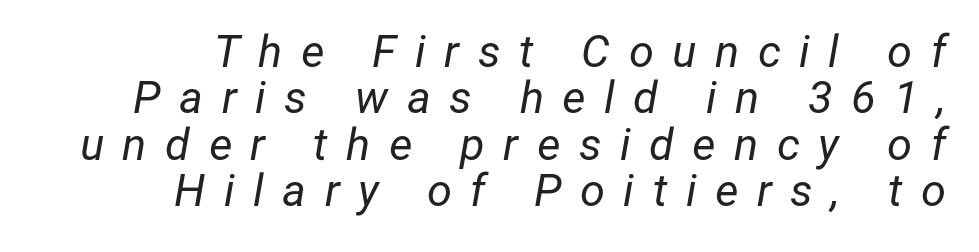
Q: Is the text bold? A: No.
Q: Is the text italic (slanted)? A: Yes, it leans right by about 12 degrees.
Q: Is the text underlined? A: No.
Q: How is the paragraph aligned? A: Right-aligned.
Q: Is the spacing between letters normal or unusually wide? A: Unusually wide.
Q: Is the spacing between lines tight, normal or loose? A: Tight.
Q: Width (condensed, normal, or wide)? A: Normal.
Q: Stroke contrast? A: Low.
Q: x-height? A: Medium.
Q: Monospaced? A: No.
